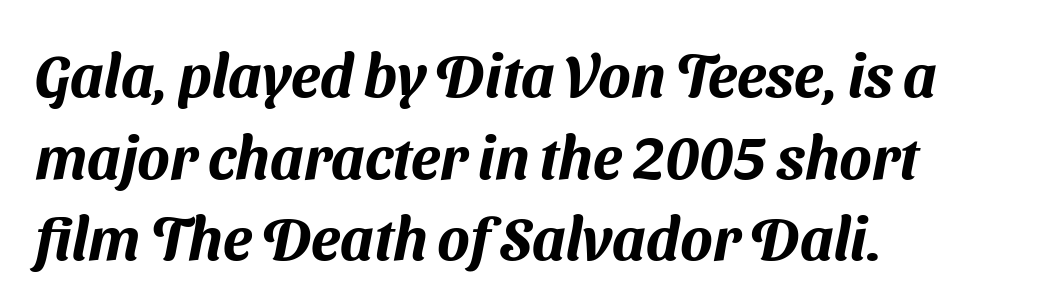
Q: Is the typeface a serif or a sans-serif typeface? A: Sans-serif.
Q: Is the text underlined? A: No.
Q: How is the paragraph aligned? A: Left-aligned.
Q: Is the spacing between letters normal or unusually wide? A: Normal.
Q: Is the spacing between lines tight, normal or loose? A: Normal.
Q: Width (condensed, normal, or wide)? A: Normal.
Q: Stroke contrast? A: Medium.
Q: x-height? A: Medium.
Q: Monospaced? A: No.
